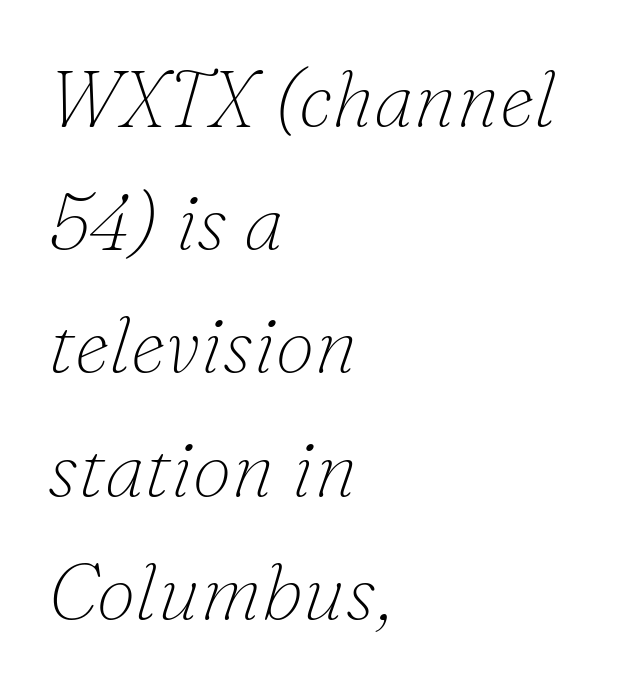
Regular leading. The paragraph shown leans on its left margin. To sum up the face: it has serifs. The specimen omits any rule beneath the text block's lines. You could call the tracking neutral — neither tight nor loose. The rendering uses natural spacing where letterforms have individual widths.
